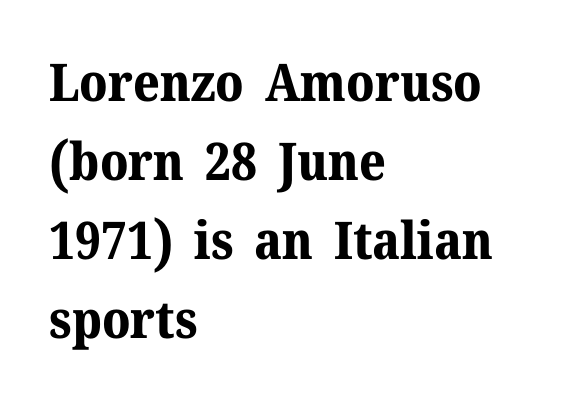
Q: Is the text bold? A: Yes.
Q: Is the text italic (slanted)? A: No, it is upright.
Q: Is the typeface a serif or a sans-serif typeface? A: Serif.
Q: Is the text underlined? A: No.
Q: How is the paragraph aligned? A: Left-aligned.
Q: Is the spacing between letters normal or unusually wide? A: Normal.
Q: Is the spacing between lines tight, normal or loose? A: Normal.
Q: Width (condensed, normal, or wide)? A: Normal.
Q: Stroke contrast? A: Medium.
Q: x-height? A: Medium.
Q: Monospaced? A: No.
